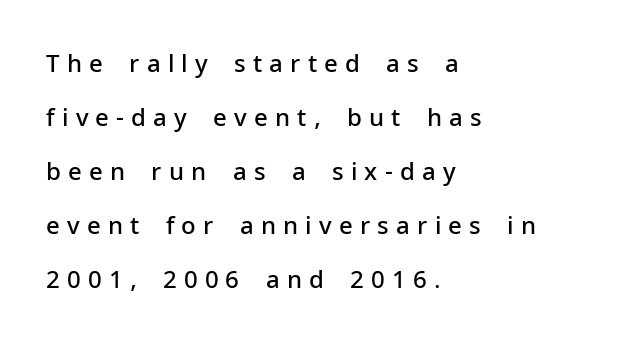
The image shows 24 px text type, upright; set left-aligned, loose line spacing (2.25x), unusually wide letter spacing (+0.3 em), not underlined.
